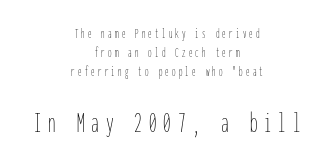
Q: Is the text bold? A: No.
Q: Is the text italic (slanted)? A: No, it is upright.
Q: Is the text underlined? A: No.
Q: How is the paragraph aligned? A: Centered.
Q: Is the spacing between letters normal or unusually wide? A: Unusually wide.
Q: Is the spacing between lines tight, normal or loose? A: Normal.
Q: Which block of text is set in a larger size, the first (top) or the second (bottom)? A: The second (bottom) one.
Q: Width (condensed, normal, or wide)? A: Condensed.
Q: Stroke contrast? A: Low.
Q: x-height? A: Medium.
Q: Monospaced? A: Yes.
